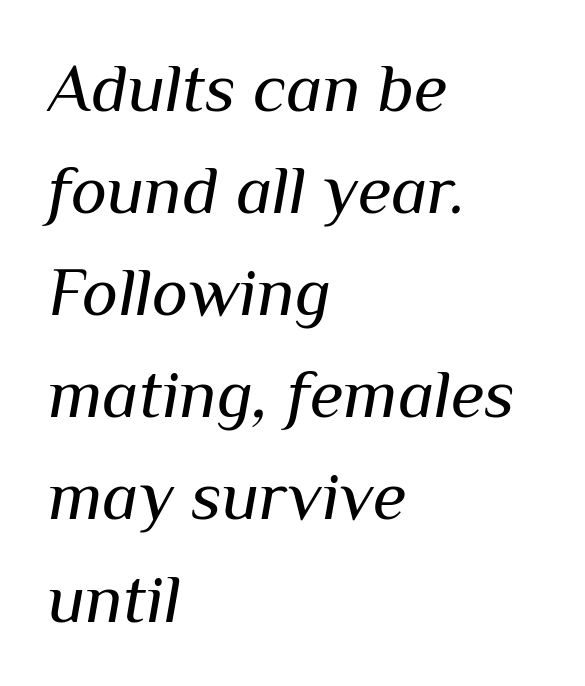
The image shows 69 px regular-weight type, italic (leaning right); set left-aligned, normal line spacing (1.48x), normal letter spacing, not underlined; medium stroke contrast and a medium x-height.
